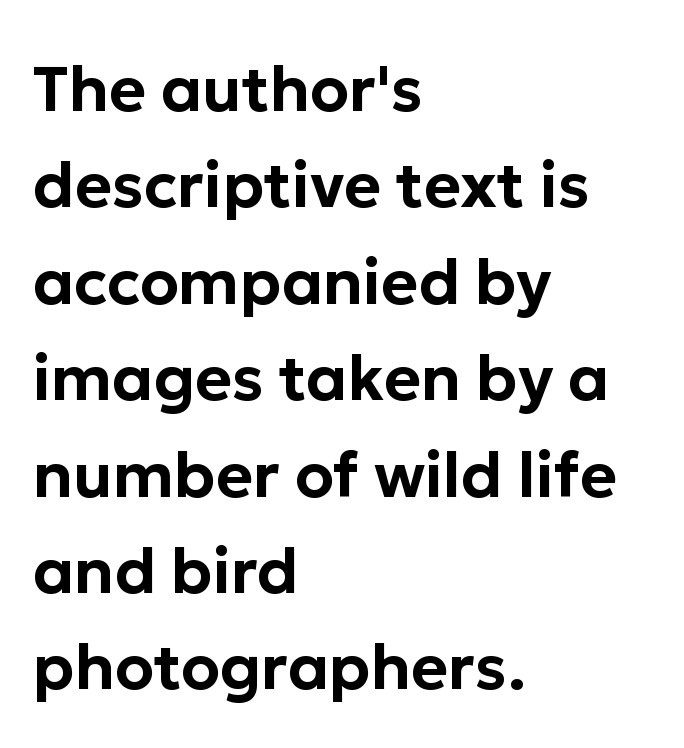
The image shows 63 px sans-serif type, upright; set left-aligned, normal line spacing (1.53x), normal letter spacing, not underlined; low stroke contrast and a medium x-height.
